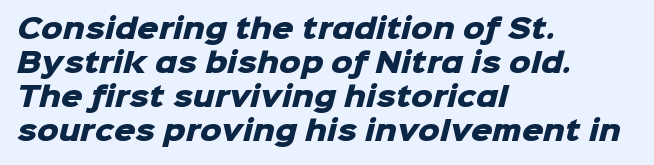
The gap between lines stays unmarked. Is the block centered? No — it sits flush against the left margin. Between one letter and the next there's only the usual sliver of space. The passage shown stacks its lines at a standard gap.
